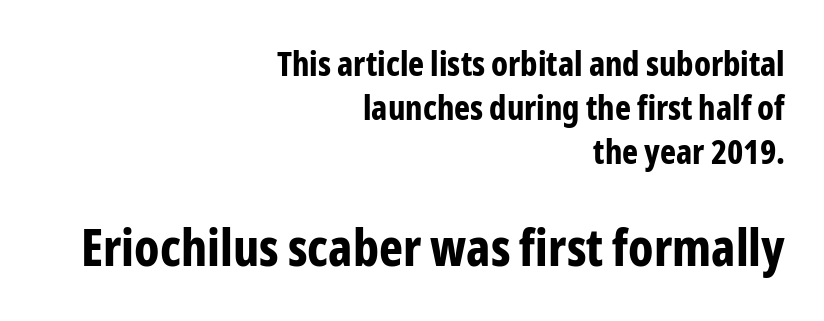
{"serif": "no", "italic": "no", "bold": "yes", "weight": "bold", "width": "condensed", "stroke_contrast": "low", "x_height": "medium", "monospaced": "no", "underline": "no", "align": "right", "line_spacing": "normal", "line_spacing_ratio": 1.29, "letter_spacing": "normal", "letter_spacing_em": 0.0, "larger_block": "second", "size_ratio": 1.5, "glyph_px": 51}
